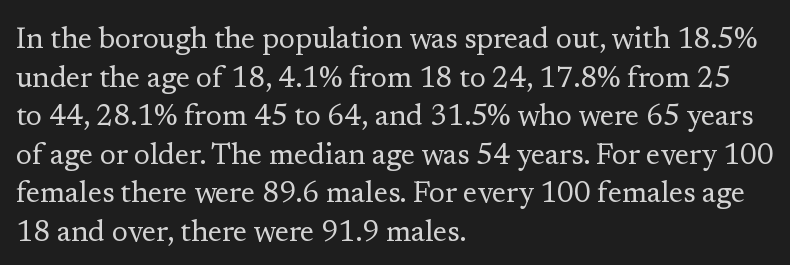
Q: Is the text bold? A: No.
Q: Is the text italic (slanted)? A: No, it is upright.
Q: Is the typeface a serif or a sans-serif typeface? A: Serif.
Q: Is the text underlined? A: No.
Q: How is the paragraph aligned? A: Left-aligned.
Q: Is the spacing between letters normal or unusually wide? A: Normal.
Q: Is the spacing between lines tight, normal or loose? A: Normal.
Q: Width (condensed, normal, or wide)? A: Normal.
Q: Stroke contrast? A: Low.
Q: x-height? A: Medium.
Q: Monospaced? A: No.
